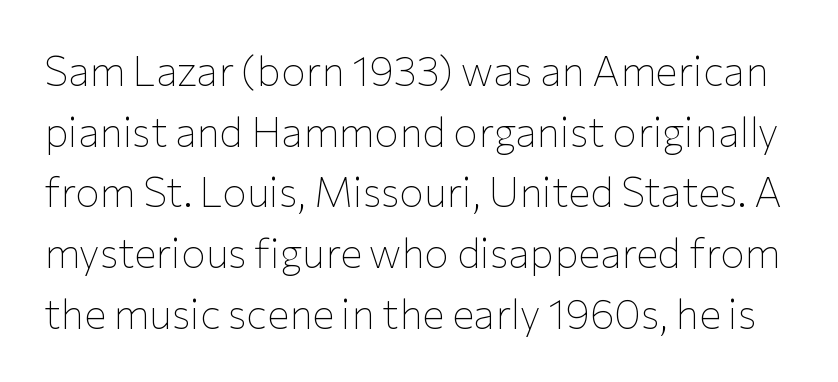
Q: Is the text bold? A: No.
Q: Is the text italic (slanted)? A: No, it is upright.
Q: Is the typeface a serif or a sans-serif typeface? A: Sans-serif.
Q: Is the text underlined? A: No.
Q: Is the spacing between letters normal or unusually wide? A: Normal.
Q: Is the spacing between lines tight, normal or loose? A: Normal.
Q: Width (condensed, normal, or wide)? A: Normal.
Q: Stroke contrast? A: Low.
Q: x-height? A: Medium.
Q: Monospaced? A: No.
